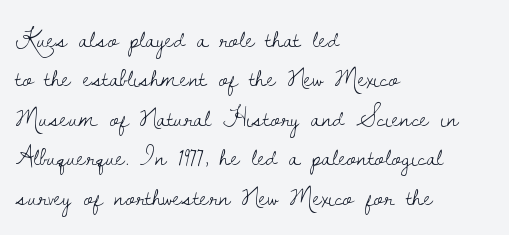
{"bold": "no", "underline": "no", "align": "left", "line_spacing": "normal", "line_spacing_ratio": 1.46, "letter_spacing": "normal", "letter_spacing_em": 0.0, "glyph_px": 27}
